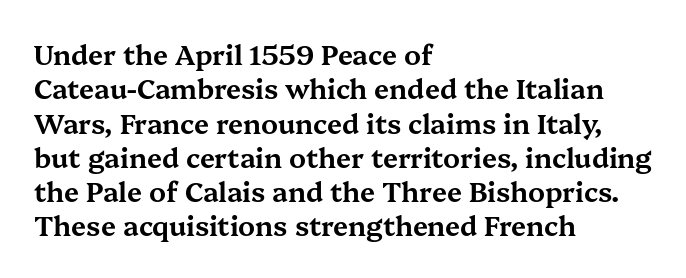
{"italic": "no", "underline": "no", "align": "left", "line_spacing": "normal", "line_spacing_ratio": 1.27, "letter_spacing": "normal", "letter_spacing_em": 0.0, "glyph_px": 27}
